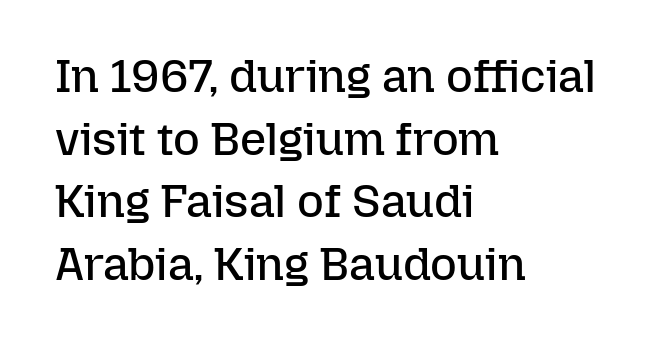
Q: Is the text bold? A: No.
Q: Is the text italic (slanted)? A: No, it is upright.
Q: Is the text underlined? A: No.
Q: How is the paragraph aligned? A: Left-aligned.
Q: Is the spacing between letters normal or unusually wide? A: Normal.
Q: Is the spacing between lines tight, normal or loose? A: Normal.
Q: Width (condensed, normal, or wide)? A: Normal.
Q: Stroke contrast? A: Low.
Q: x-height? A: Medium.
Q: Monospaced? A: No.
